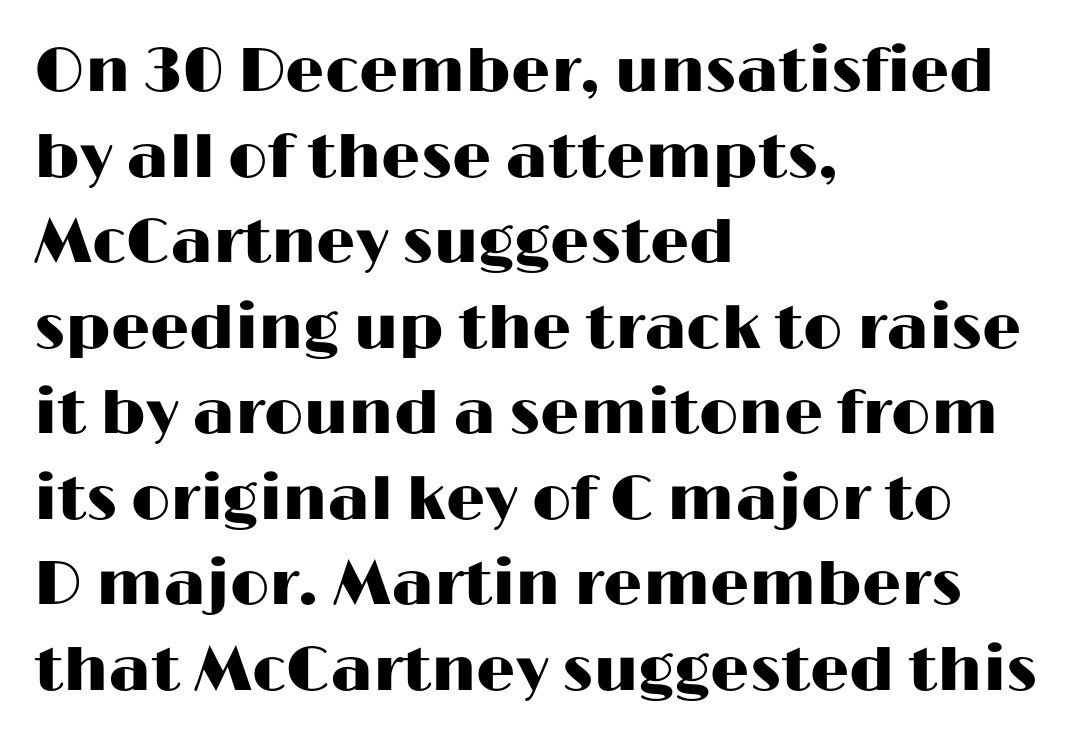
The image shows 62 px wide sans-serif type, upright; set left-aligned, normal line spacing (1.38x), normal letter spacing, not underlined; high stroke contrast and a medium x-height.
